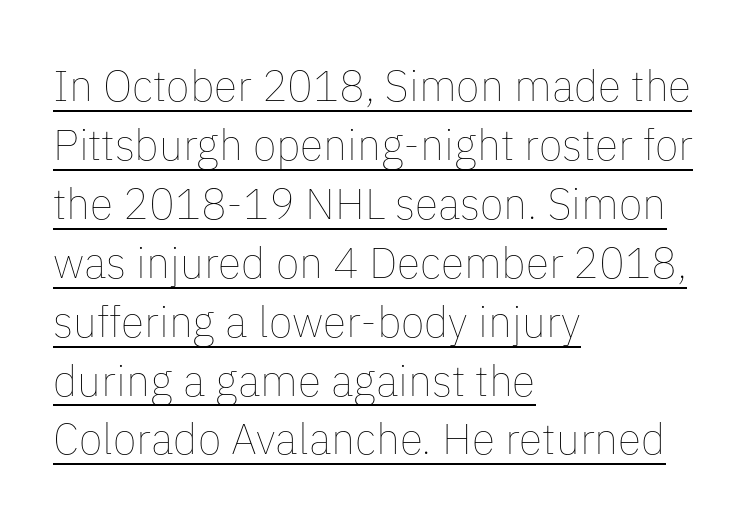
{"italic": "no", "bold": "no", "weight": "thin", "width": "normal", "stroke_contrast": "low", "x_height": "medium", "monospaced": "no", "underline": "yes", "align": "left", "line_spacing": "normal", "line_spacing_ratio": 1.37, "letter_spacing": "normal", "letter_spacing_em": 0.0, "glyph_px": 43}
